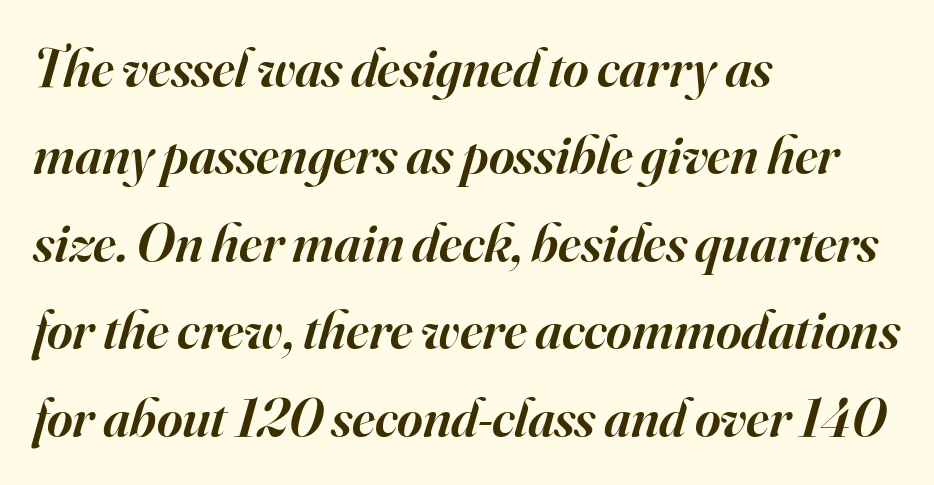
{"serif": "yes", "italic": "yes", "lean": "right", "slant_degrees": 16, "bold": "semi", "weight": "semibold", "width": "normal", "stroke_contrast": "high", "x_height": "small", "monospaced": "no", "underline": "no", "align": "left", "line_spacing": "normal", "line_spacing_ratio": 1.59, "letter_spacing": "normal", "letter_spacing_em": 0.0, "glyph_px": 55}
